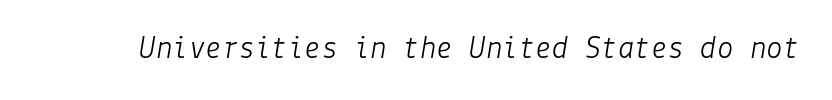
{"italic": "yes", "lean": "right", "slant_degrees": 9, "bold": "no", "weight": "light", "width": "normal", "stroke_contrast": "low", "x_height": "medium", "underline": "no", "letter_spacing": "normal", "letter_spacing_em": 0.0, "glyph_px": 33}
